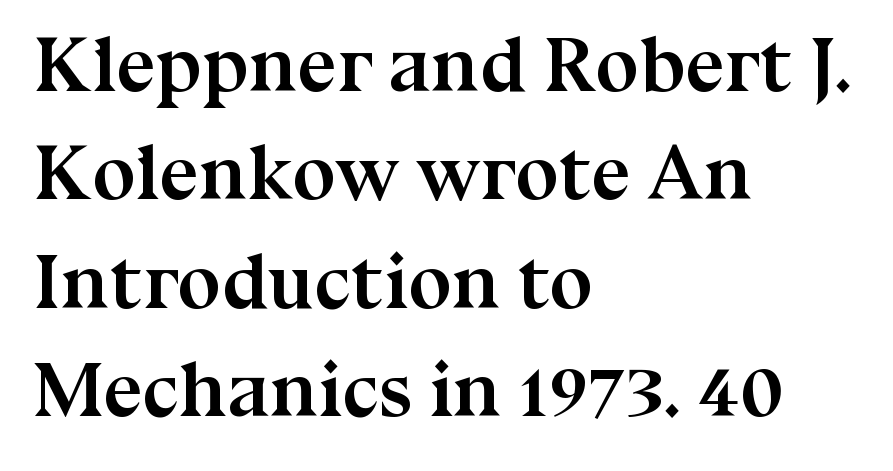
Q: Is the text bold? A: Yes.
Q: Is the text italic (slanted)? A: No, it is upright.
Q: Is the typeface a serif or a sans-serif typeface? A: Serif.
Q: Is the text underlined? A: No.
Q: How is the paragraph aligned? A: Left-aligned.
Q: Is the spacing between letters normal or unusually wide? A: Normal.
Q: Is the spacing between lines tight, normal or loose? A: Normal.
Q: Width (condensed, normal, or wide)? A: Normal.
Q: Stroke contrast? A: Medium.
Q: x-height? A: Medium.
Q: Monospaced? A: No.
